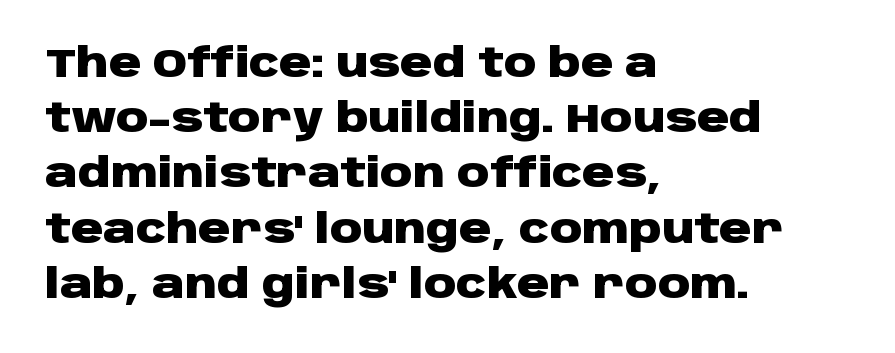
Q: Is the text bold? A: Yes.
Q: Is the text italic (slanted)? A: No, it is upright.
Q: Is the typeface a serif or a sans-serif typeface? A: Sans-serif.
Q: Is the text underlined? A: No.
Q: How is the paragraph aligned? A: Left-aligned.
Q: Is the spacing between letters normal or unusually wide? A: Normal.
Q: Is the spacing between lines tight, normal or loose? A: Normal.
Q: Width (condensed, normal, or wide)? A: Wide.
Q: Stroke contrast? A: Low.
Q: x-height? A: Large.
Q: Monospaced? A: No.
